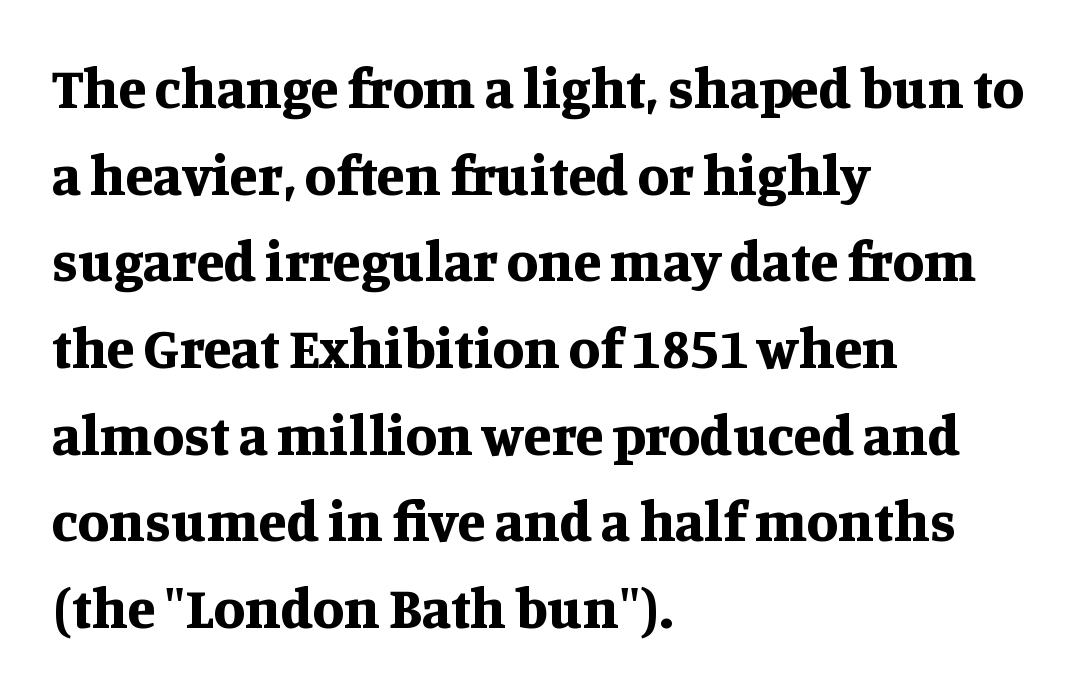
Descenders hang freely into open space. The setting favours the left margin, as ordinary paragraphs usually do. The letters are bold, with thick, heavy strokes. Posture: vertical. The designer left line spacing at the default. There is no visible air inserted between adjacent glyphs.
